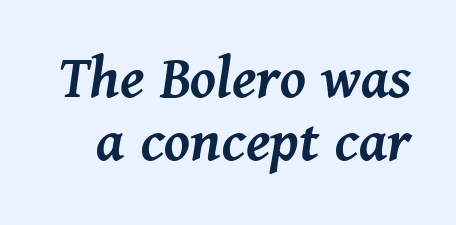
The image shows 63 px semibold type, italic (leaning right); set tight line spacing (1.0x), normal letter spacing, not underlined; medium stroke contrast and a medium x-height.
